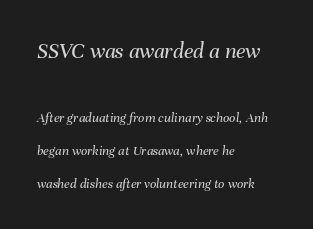
Q: Is the text bold? A: No.
Q: Is the text italic (slanted)? A: Yes, it leans right by about 8 degrees.
Q: Is the text underlined? A: No.
Q: How is the paragraph aligned? A: Left-aligned.
Q: Is the spacing between letters normal or unusually wide? A: Normal.
Q: Is the spacing between lines tight, normal or loose? A: Loose.
Q: Which block of text is set in a larger size, the first (top) or the second (bottom)? A: The first (top) one.
